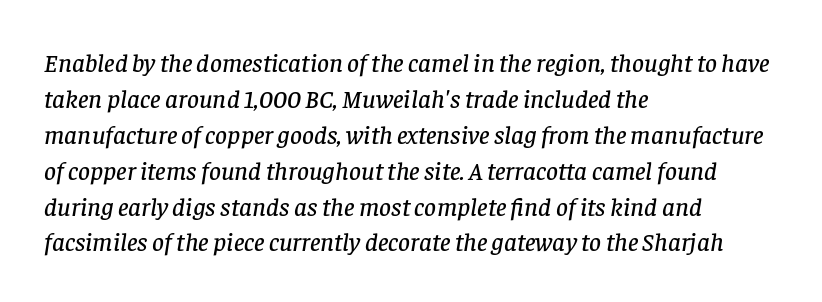
Q: Is the text italic (slanted)? A: Yes, it leans right by about 8 degrees.
Q: Is the text underlined? A: No.
Q: How is the paragraph aligned? A: Left-aligned.
Q: Is the spacing between letters normal or unusually wide? A: Normal.
Q: Is the spacing between lines tight, normal or loose? A: Normal.
